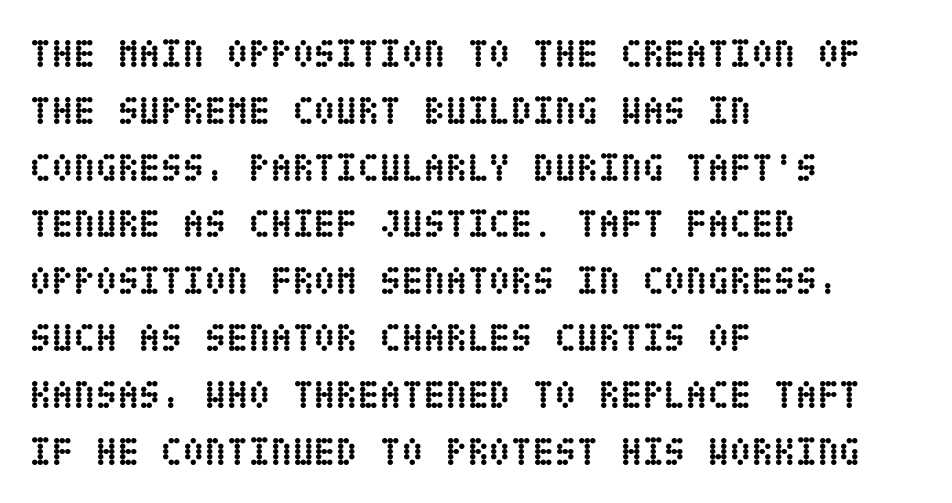
{"italic": "no", "bold": "yes", "weight": "semibold", "width": "condensed", "stroke_contrast": "low", "x_height": "large", "underline": "no", "align": "left", "line_spacing": "normal", "line_spacing_ratio": 1.42, "letter_spacing": "normal", "letter_spacing_em": 0.0, "glyph_px": 40}
